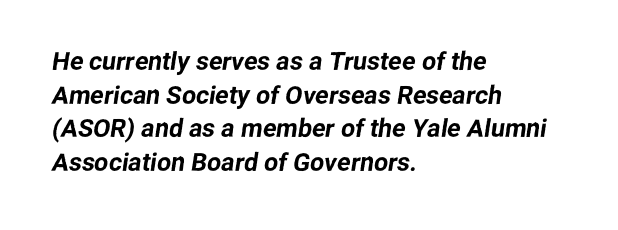
{"underline": "no", "align": "left", "line_spacing": "normal", "line_spacing_ratio": 1.35, "letter_spacing": "normal", "letter_spacing_em": 0.0, "glyph_px": 25}
